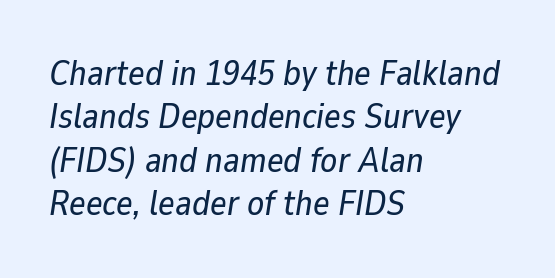
Q: Is the text italic (slanted)? A: Yes, it leans right by about 9 degrees.
Q: Is the text underlined? A: No.
Q: How is the paragraph aligned? A: Left-aligned.
Q: Is the spacing between letters normal or unusually wide? A: Normal.
Q: Width (condensed, normal, or wide)? A: Normal.
Q: Stroke contrast? A: Low.
Q: x-height? A: Medium.
Q: Monospaced? A: No.
